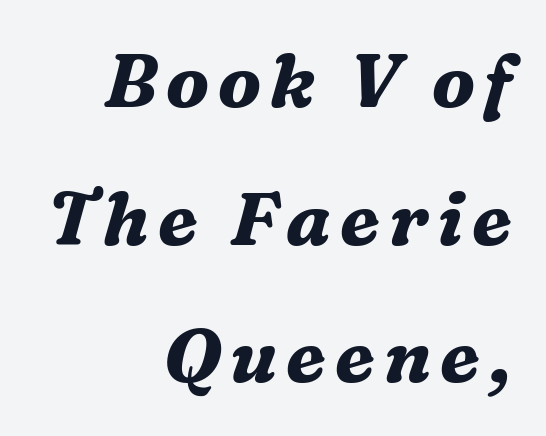
Q: Is the text bold? A: Yes.
Q: Is the text italic (slanted)? A: Yes, it leans right by about 16 degrees.
Q: Is the typeface a serif or a sans-serif typeface? A: Serif.
Q: Is the text underlined? A: No.
Q: How is the paragraph aligned? A: Right-aligned.
Q: Width (condensed, normal, or wide)? A: Normal.
Q: Stroke contrast? A: Medium.
Q: x-height? A: Medium.
Q: Monospaced? A: No.
